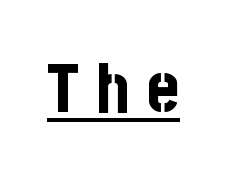
The image shows 69 px bold, condensed sans-serif type, upright; set unusually wide letter spacing (+0.25 em), underlined; low stroke contrast and a large x-height.
